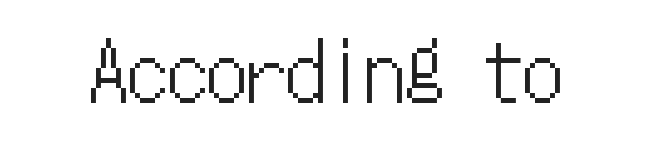
{"italic": "no", "width": "condensed", "stroke_contrast": "low", "x_height": "medium", "monospaced": "yes", "underline": "no", "letter_spacing": "normal", "letter_spacing_em": 0.0, "glyph_px": 79}
